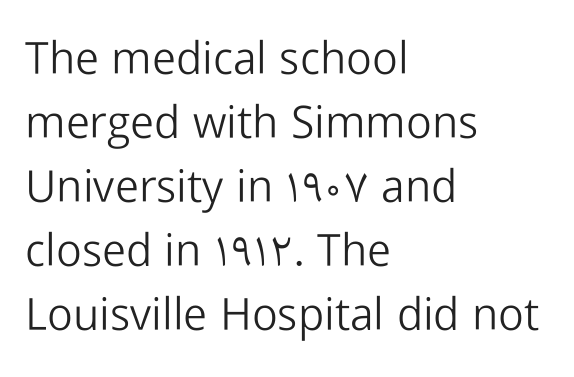
Q: Is the text bold? A: No.
Q: Is the text italic (slanted)? A: No, it is upright.
Q: Is the typeface a serif or a sans-serif typeface? A: Sans-serif.
Q: Is the text underlined? A: No.
Q: How is the paragraph aligned? A: Left-aligned.
Q: Is the spacing between letters normal or unusually wide? A: Normal.
Q: Is the spacing between lines tight, normal or loose? A: Normal.
Q: Width (condensed, normal, or wide)? A: Normal.
Q: Stroke contrast? A: Low.
Q: x-height? A: Medium.
Q: Monospaced? A: No.
